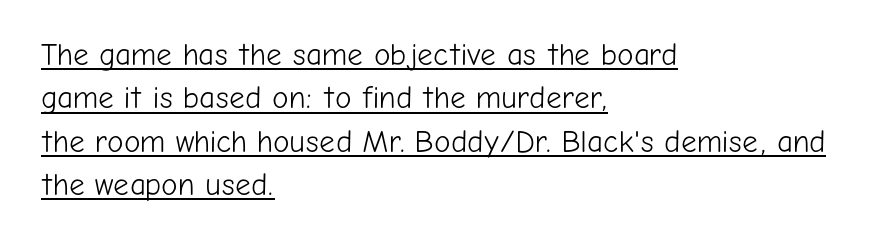
{"serif": "no", "italic": "no", "bold": "no", "weight": "light", "width": "normal", "stroke_contrast": "low", "x_height": "medium", "monospaced": "no", "underline": "yes", "align": "left", "line_spacing": "normal", "line_spacing_ratio": 1.4, "letter_spacing": "normal", "letter_spacing_em": 0.0, "glyph_px": 31}
